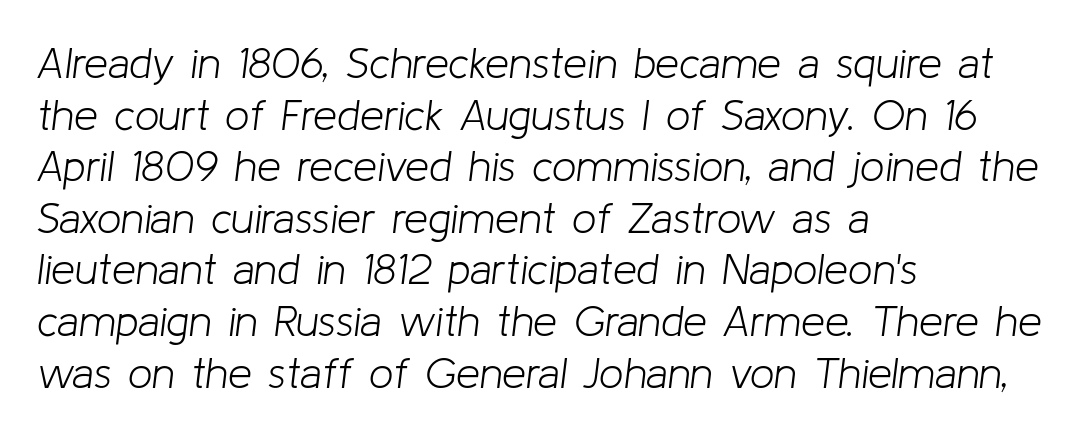
No extra ink here — the face is not bold. Proportional: the letters do not fall into vertical columns. The paragraph has a hard left edge and a soft right edge. Plain, unruled lines of type. These lines keep a tight, regular rhythm from letter to letter.
